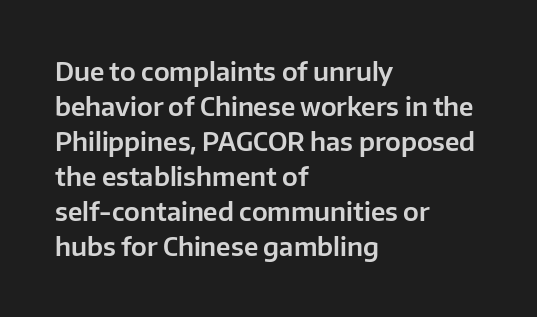
Q: Is the text italic (slanted)? A: No, it is upright.
Q: Is the text underlined? A: No.
Q: How is the paragraph aligned? A: Left-aligned.
Q: Is the spacing between letters normal or unusually wide? A: Normal.
Q: Is the spacing between lines tight, normal or loose? A: Normal.
